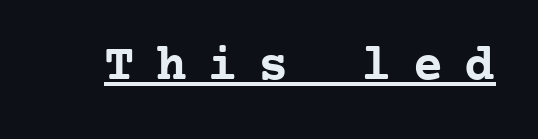
The image shows 51 px semibold serif type, upright, monospaced; set unusually wide letter spacing (+0.41 em), underlined; low stroke contrast and a medium x-height.
